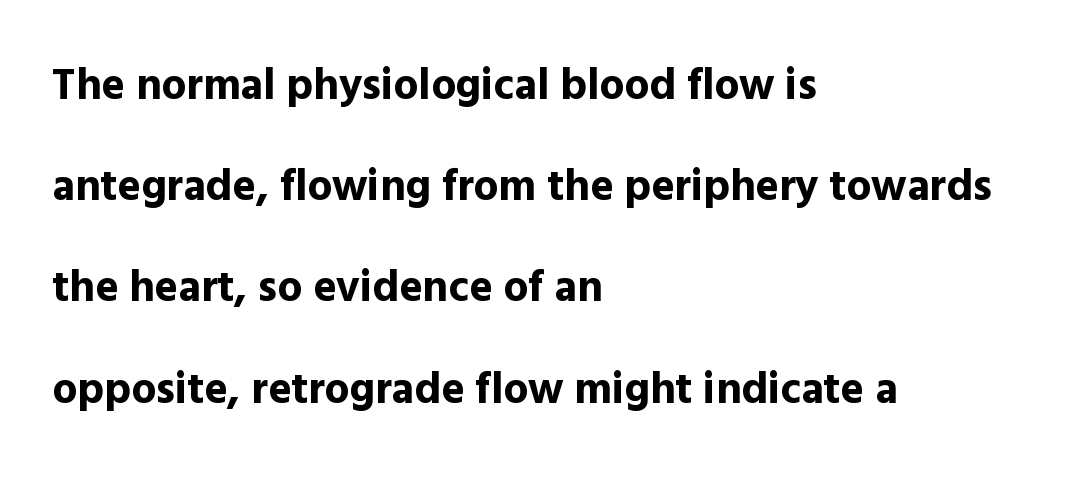
The image shows 44 px bold sans-serif type, upright; set left-aligned, loose line spacing (2.3x), normal letter spacing, not underlined; a medium x-height.
